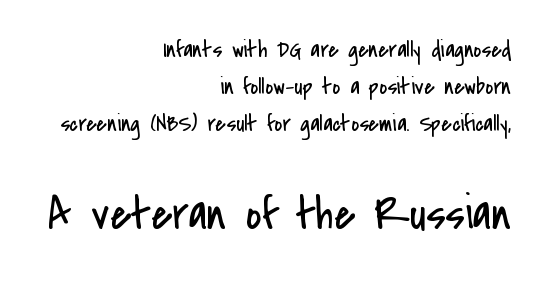
Nothing sits at the stroke ends, so this counts as sans-serif. The rendering anchors every line to the right-hand side. Descenders are the only things crossing below the line. A typesetter would call this zero additional tracking. Italic? Not at all — the glyphs are vertical.
